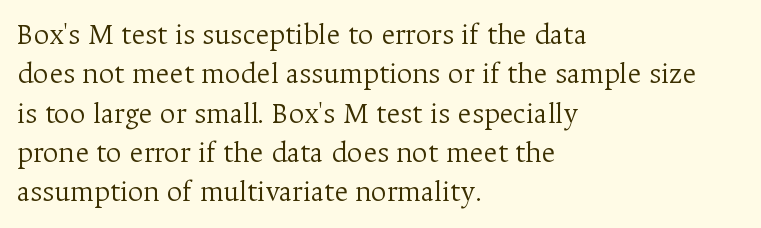
{"serif": "yes", "italic": "no", "bold": "no", "weight": "light", "width": "normal", "stroke_contrast": "medium", "x_height": "medium", "monospaced": "no", "underline": "no", "align": "left", "line_spacing": "normal", "line_spacing_ratio": 1.31, "letter_spacing": "normal", "letter_spacing_em": 0.0, "glyph_px": 30}
